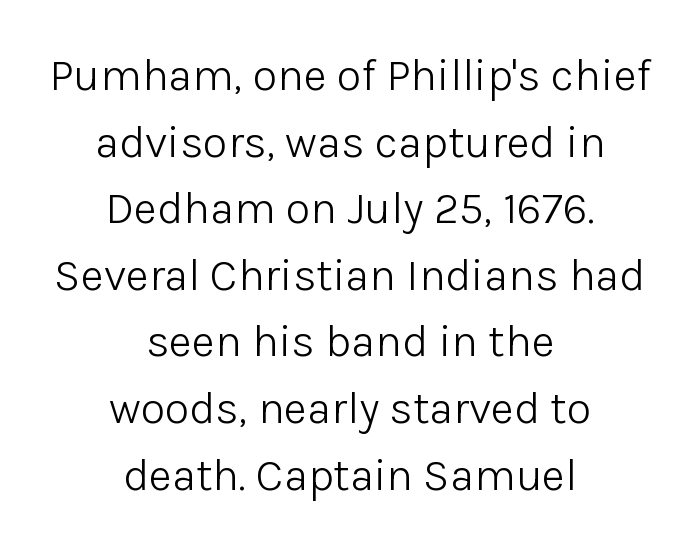
No heavy texture on the line: the type isn't bold. Look at the tracking — it's just the regular setting, nothing added. The passage is arranged like a title page — every line centered. Notice how descenders clear the ascenders below comfortably — that's standard leading. The letters advance in unequal steps, a hallmark of proportional type.
